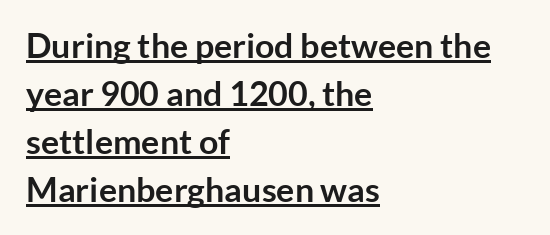
{"serif": "no", "italic": "no", "bold": "yes", "weight": "semibold", "width": "normal", "stroke_contrast": "low", "x_height": "medium", "monospaced": "no", "underline": "yes", "align": "left", "line_spacing": "normal", "line_spacing_ratio": 1.41, "letter_spacing": "normal", "letter_spacing_em": 0.0, "glyph_px": 34}
